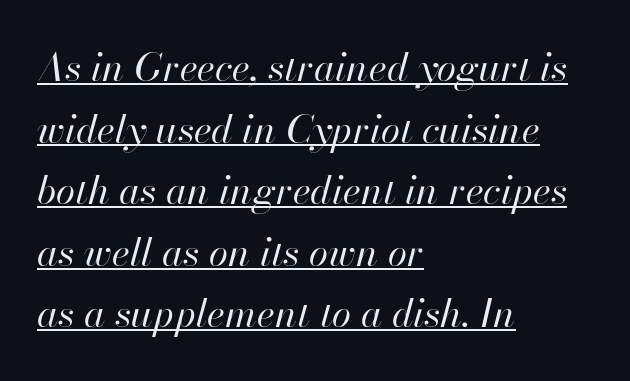
Words appear dense and cohesive because spacing is normal. The rendering uses natural spacing where letterforms have individual widths. The typesetter chose a ragged-right arrangement here. Compared with typical paragraphs, the rows here are spaced about the same.
